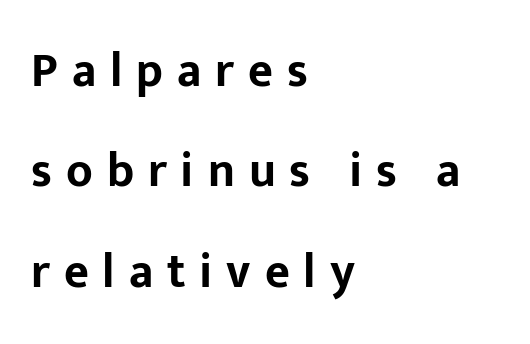
The image shows 48 px bold sans-serif type, upright; set left-aligned, loose line spacing (2.09x), unusually wide letter spacing (+0.29 em), not underlined; low stroke contrast and a medium x-height.
